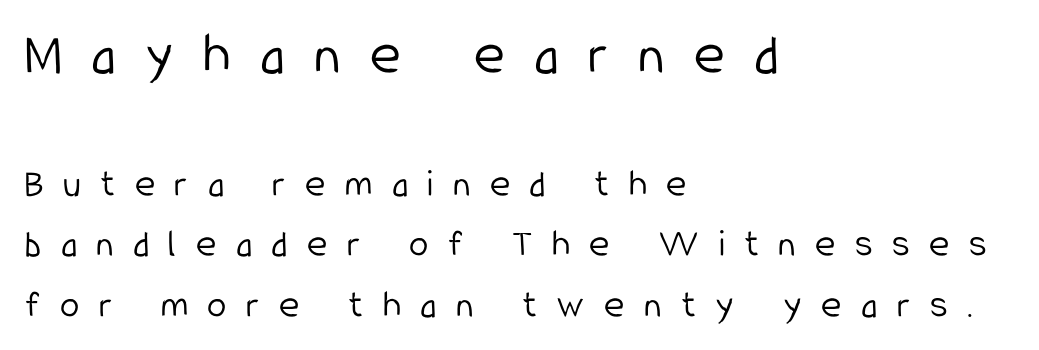
The image shows 59 px light, condensed sans-serif type, upright; set left-aligned, normal line spacing (1.55x), unusually wide letter spacing (+0.5 em), not underlined; the first (top) block is 1.51x larger; low stroke contrast and a medium x-height.
